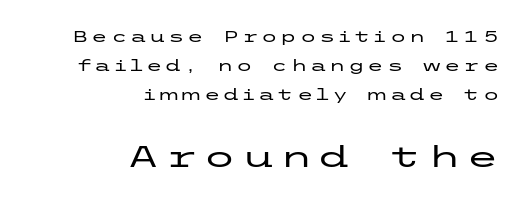
The image shows 30 px wide sans-serif type, upright; set right-aligned, loose line spacing (1.93x), not underlined; the second (bottom) block is 2.0x larger; low stroke contrast and a medium x-height.
